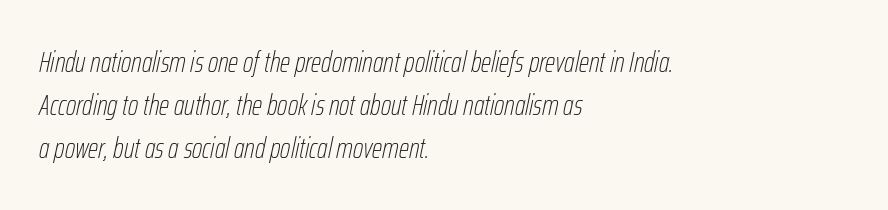
{"italic": "yes", "lean": "right", "slant_degrees": 12, "bold": "no", "weight": "thin", "width": "condensed", "stroke_contrast": "low", "x_height": "medium", "monospaced": "no", "underline": "no", "align": "left", "line_spacing": "normal", "line_spacing_ratio": 1.48, "letter_spacing": "normal", "letter_spacing_em": 0.0, "glyph_px": 29}
